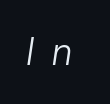
{"italic": "yes", "lean": "right", "slant_degrees": 9, "bold": "no", "weight": "light", "width": "normal", "stroke_contrast": "low", "x_height": "medium", "monospaced": "no", "underline": "no", "letter_spacing": "wide", "letter_spacing_em": 0.41, "glyph_px": 39}
